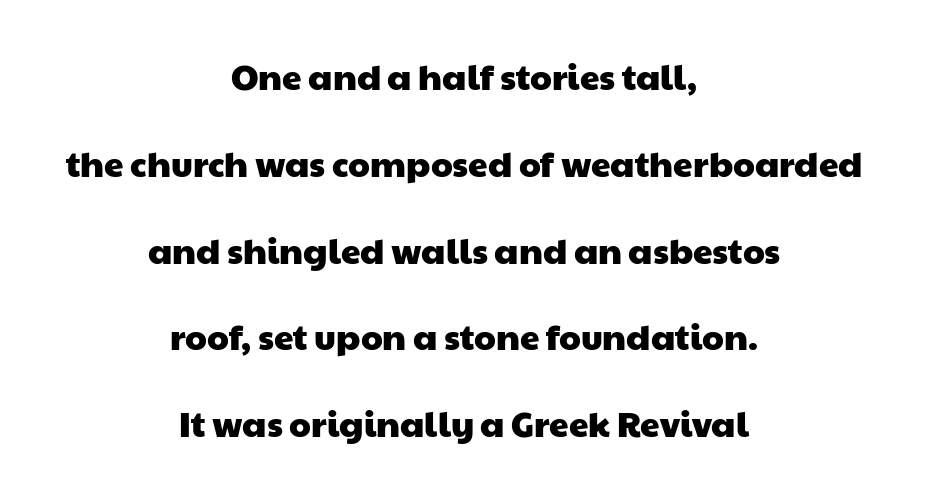
{"serif": "no", "width": "wide", "stroke_contrast": "low", "x_height": "medium", "monospaced": "no", "underline": "no", "align": "center", "line_spacing": "loose", "line_spacing_ratio": 2.48, "letter_spacing": "normal", "letter_spacing_em": 0.0, "glyph_px": 35}
